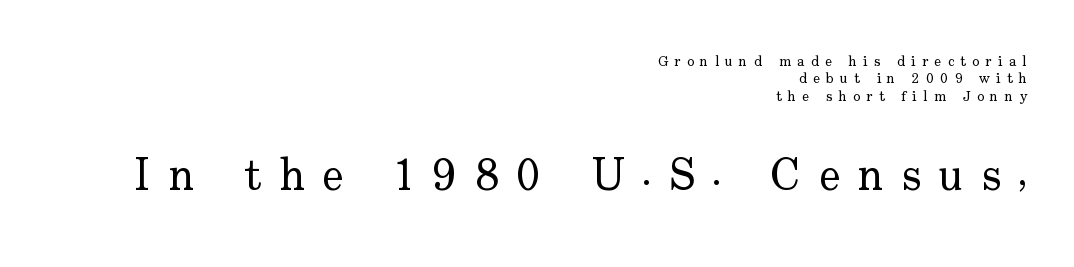
The image shows 45 px regular-weight serif type, upright; set right-aligned, line spacing 1.16x, unusually wide letter spacing (+0.41 em), not underlined; the second (bottom) block is 3.0x larger; low stroke contrast and a small x-height.
